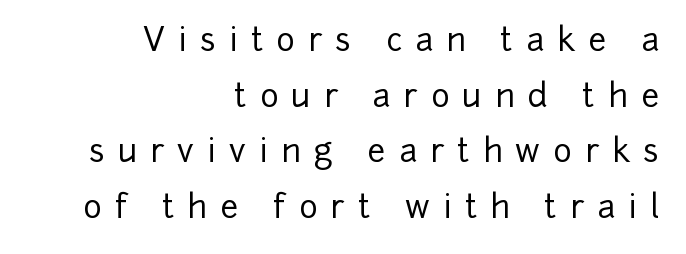
The image shows 32 px sans-serif type, upright; set right-aligned, line spacing 1.74x, unusually wide letter spacing (+0.41 em), not underlined; low stroke contrast and a medium x-height.
